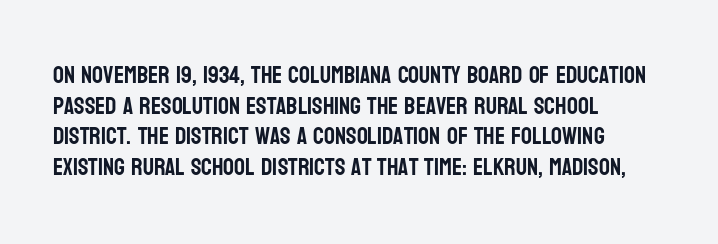
{"italic": "no", "underline": "no", "align": "left", "line_spacing": "normal", "line_spacing_ratio": 1.28, "letter_spacing": "normal", "letter_spacing_em": 0.0, "glyph_px": 24}
